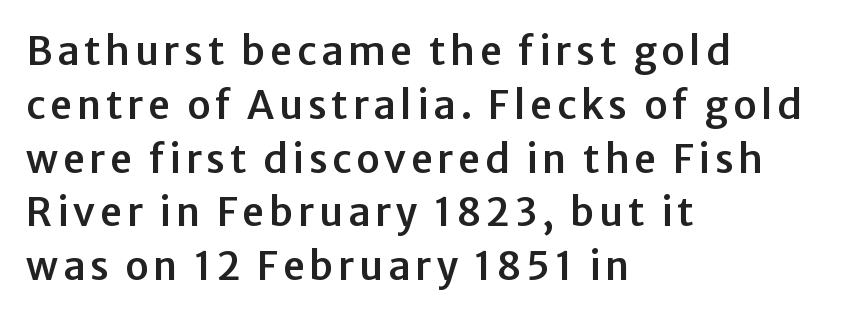
Q: Is the text italic (slanted)? A: No, it is upright.
Q: Is the typeface a serif or a sans-serif typeface? A: Sans-serif.
Q: Is the text underlined? A: No.
Q: How is the paragraph aligned? A: Left-aligned.
Q: Is the spacing between lines tight, normal or loose? A: Normal.
Q: Width (condensed, normal, or wide)? A: Normal.
Q: Stroke contrast? A: Low.
Q: x-height? A: Medium.
Q: Monospaced? A: No.
